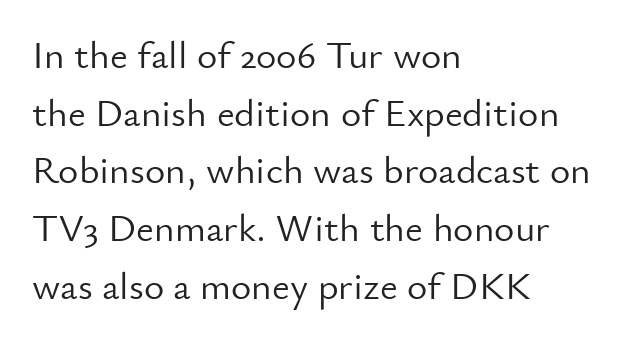
Q: Is the text bold? A: No.
Q: Is the text italic (slanted)? A: No, it is upright.
Q: Is the typeface a serif or a sans-serif typeface? A: Sans-serif.
Q: Is the text underlined? A: No.
Q: How is the paragraph aligned? A: Left-aligned.
Q: Is the spacing between letters normal or unusually wide? A: Normal.
Q: Is the spacing between lines tight, normal or loose? A: Normal.
Q: Width (condensed, normal, or wide)? A: Normal.
Q: Stroke contrast? A: Low.
Q: x-height? A: Small.
Q: Monospaced? A: No.
